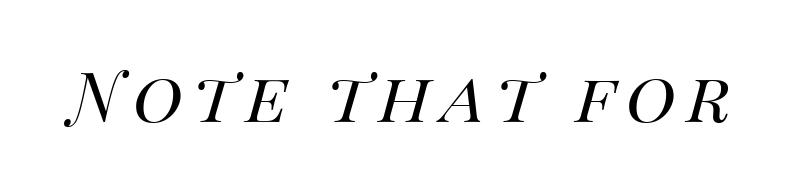
{"italic": "yes", "lean": "right", "slant_degrees": 14, "bold": "no", "weight": "regular", "width": "normal", "stroke_contrast": "medium", "x_height": "large", "monospaced": "no", "underline": "no", "glyph_px": 69}
